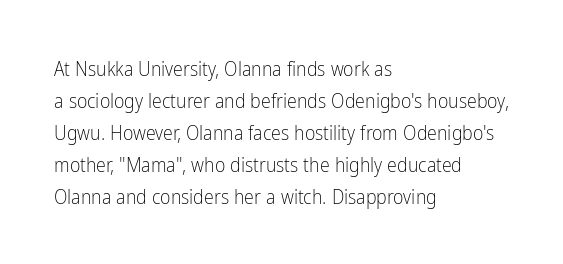
Caption: standard tracking, unaltered. The line-height multiplier appears to be the usual default. Type without underlining. This sample uses an upright cut, with every glyph sitting square on the baseline. This rendering uses left alignment, leaving the right contour irregular. The characters are drawn with everyday or finer stroke widths.
